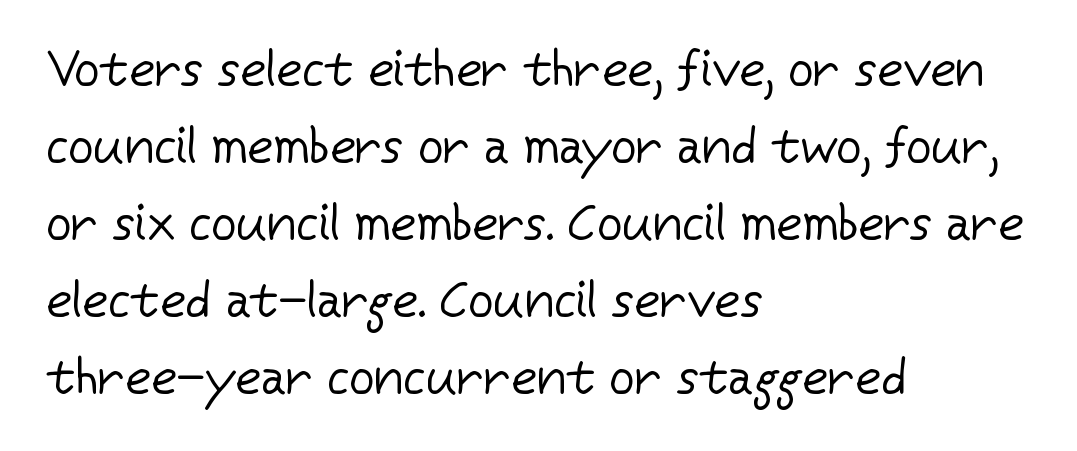
Think of a printed novel: that variable character pitch is what you see here. If you measured baseline to baseline, you'd find a middling distance. When letters stand straight like this, we call the style roman or upright. Teacher's note: observe the even left margin — that is flush-left alignment. A quiet, ordinary-to-light weight characterises the typeface.
